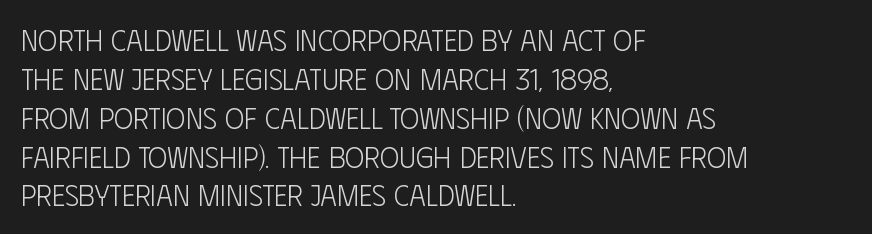
The image shows 29 px light, condensed sans-serif type, upright; set left-aligned, normal line spacing (1.34x), normal letter spacing, not underlined; low stroke contrast and a large x-height.
